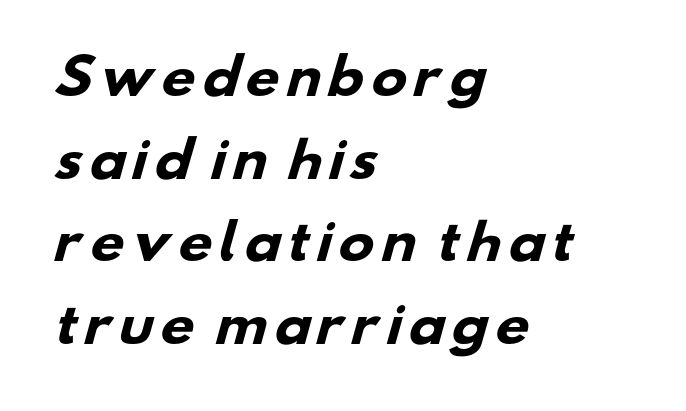
Q: Is the text bold? A: Yes.
Q: Is the typeface a serif or a sans-serif typeface? A: Sans-serif.
Q: Is the text underlined? A: No.
Q: How is the paragraph aligned? A: Left-aligned.
Q: Width (condensed, normal, or wide)? A: Wide.
Q: Stroke contrast? A: Low.
Q: x-height? A: Small.
Q: Monospaced? A: No.
